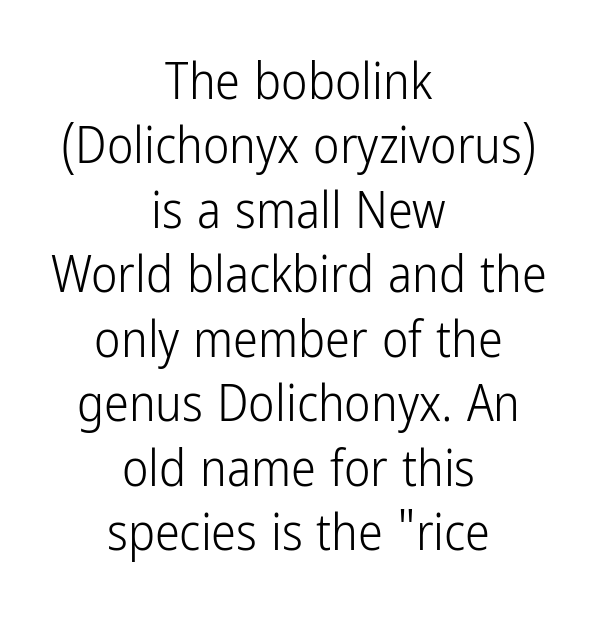
These lines stack symmetrically, like a column narrowing and widening about its center. The characters are drawn with everyday or finer stroke widths. Quick note: not italic, upright. Is this a fixed-width face? No — the glyphs have proportional, varying widths.
